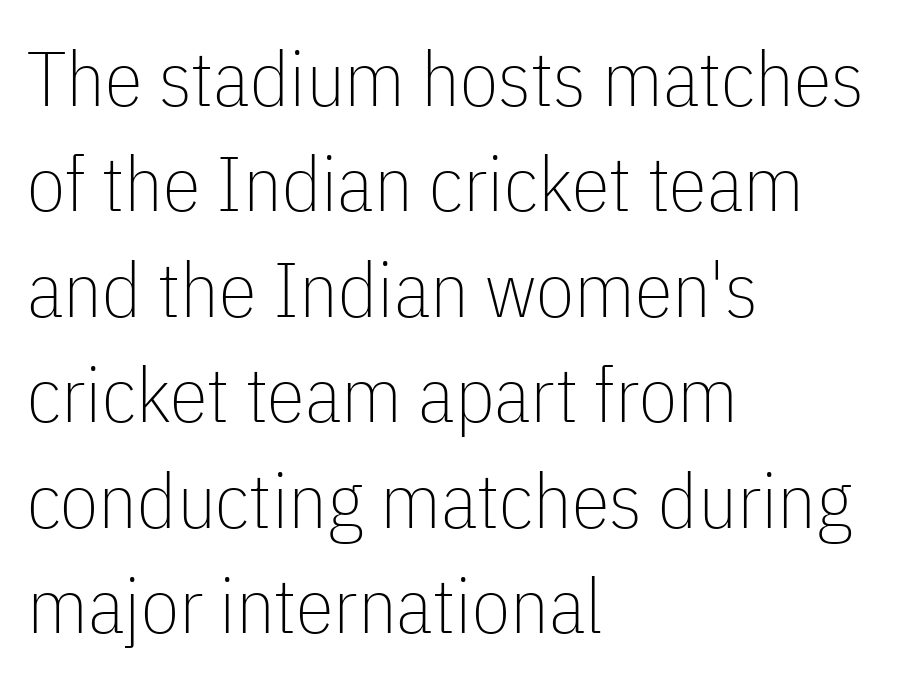
{"serif": "no", "italic": "no", "bold": "no", "weight": "thin", "width": "condensed", "stroke_contrast": "low", "x_height": "medium", "monospaced": "no", "underline": "no", "align": "left", "line_spacing": "normal", "line_spacing_ratio": 1.37, "letter_spacing": "normal", "letter_spacing_em": 0.0, "glyph_px": 77}
